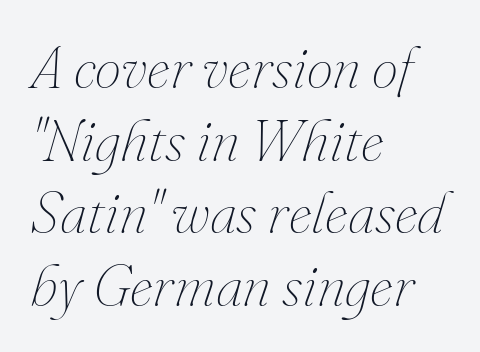
{"italic": "yes", "lean": "right", "slant_degrees": 16, "bold": "no", "weight": "thin", "width": "normal", "stroke_contrast": "medium", "x_height": "small", "monospaced": "no", "underline": "no", "align": "left", "line_spacing_ratio": 1.23, "letter_spacing": "normal", "letter_spacing_em": 0.0, "glyph_px": 59}
